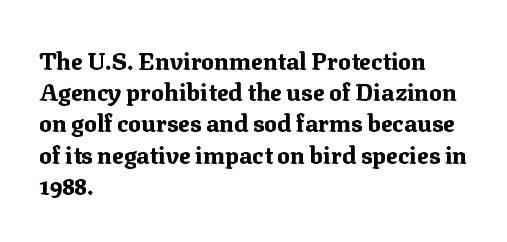
Every letter is thick-stroked: bold, no question. Line starts are locked; line ends wander. What's the leading like? Ordinary, nothing unusual. Glance below the letters and you will spot only blank space.
